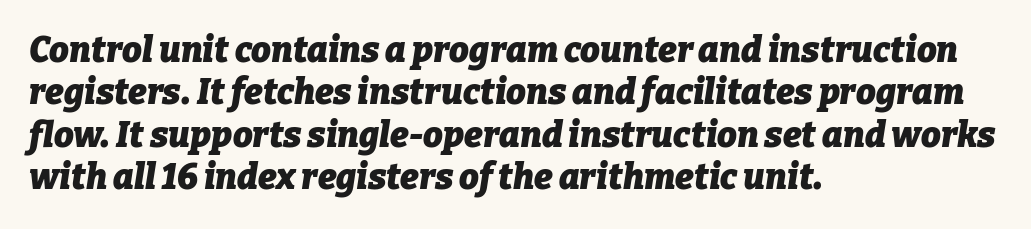
Q: Is the text bold? A: Yes.
Q: Is the text italic (slanted)? A: Yes, it leans right by about 9 degrees.
Q: Is the text underlined? A: No.
Q: How is the paragraph aligned? A: Left-aligned.
Q: Is the spacing between letters normal or unusually wide? A: Normal.
Q: Width (condensed, normal, or wide)? A: Normal.
Q: Stroke contrast? A: Low.
Q: x-height? A: Medium.
Q: Monospaced? A: No.
